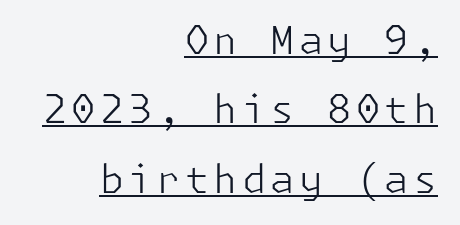
No letter is thick-stroked: the sample isn't bold. Short and long lines alike share a common ending point at right. Compared with undecorated copy, this sample adds a rule below the words. The letters stand upright; this is a roman face.
